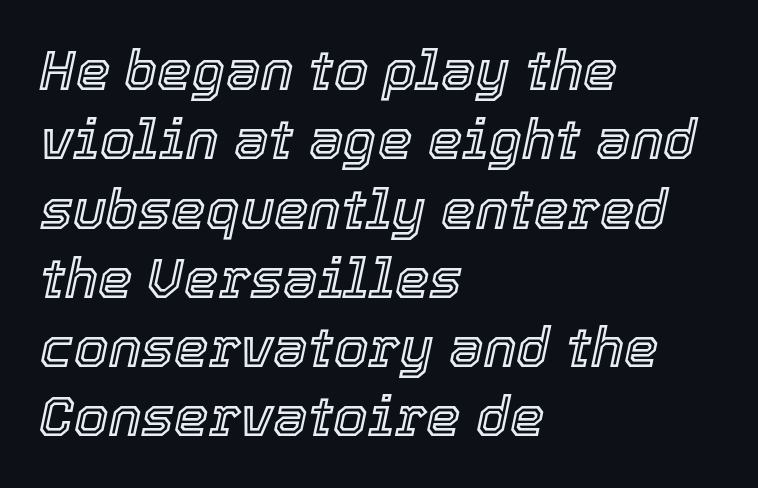
The image shows 55 px text type, italic (leaning right); set left-aligned, normal line spacing (1.26x), normal letter spacing, not underlined; a medium x-height.
